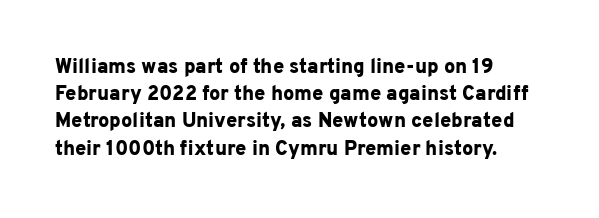
Vertical strokes here are truly vertical. Line spacing here is normal. The rendering anchors every line to the left-hand side. Short note: letters normally spaced. Has an underline been added? It has not. The sample has been set heavy, in full bold.
